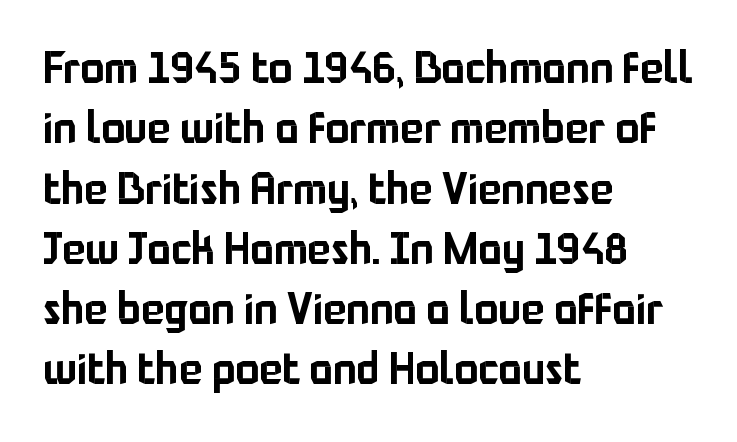
Layout note: lines flush left. It's the straight-up-and-down kind of type. Each letter keeps its own natural width here, so spacing adapts to shape. The space directly below the letters is spotless. Notice how descenders clear the ascenders below comfortably — that's standard leading. The rendering shows plain stroke endings on the letterforms — a sans-serif design.
